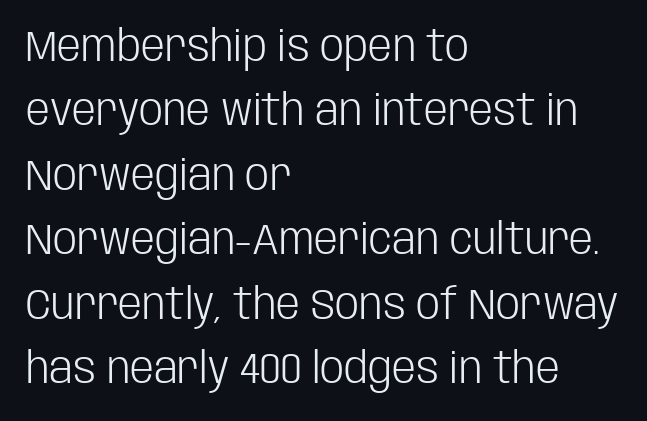
The passage shown is not underscored anywhere. Think of a printed novel: that variable character pitch is what you see here. If you drew a line through each stem, it would be perfectly vertical. Caption: multi-line text, flush left, ragged right. Typographically, this falls in the sans-serif category.
